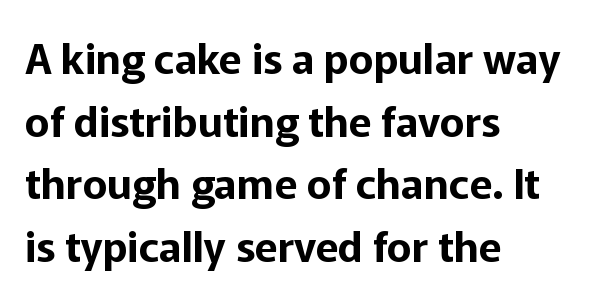
Does the lettering tilt? It doesn't — this is upright. In terms of letterform style, serifs are entirely absent. This rendering uses left alignment, leaving the right contour irregular. Observe the ordinary spacing: letters are neighbours, not strangers. Each letter keeps its own natural width here, so spacing adapts to shape.
